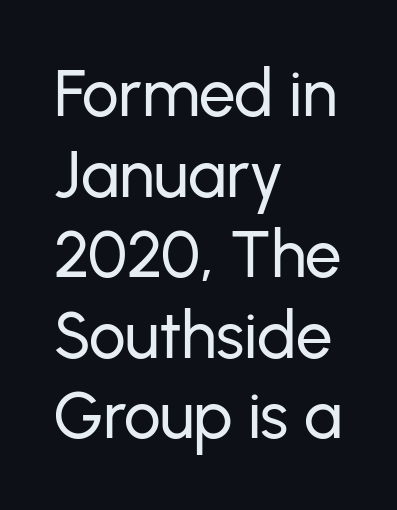
The image shows 65 px sans-serif type, upright; set left-aligned, line spacing 1.24x, normal letter spacing, not underlined; low stroke contrast and a medium x-height.
